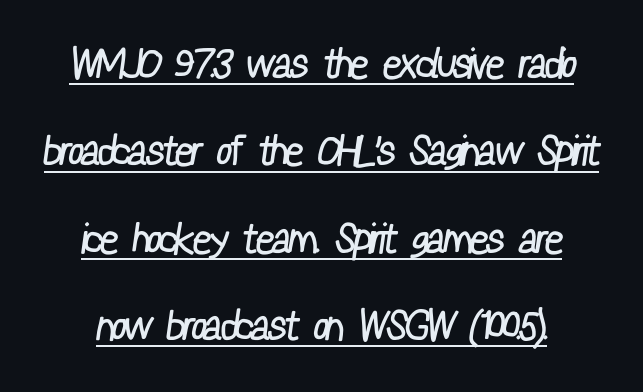
Does the leading feel generous? Absolutely, it's lavish. Stem width sits at or under what a default text font uses. These lines are rendered in a variable-pitch font. No feet cap the strokes, marking this as sans-serif type. A typographer would call this underscored text.
